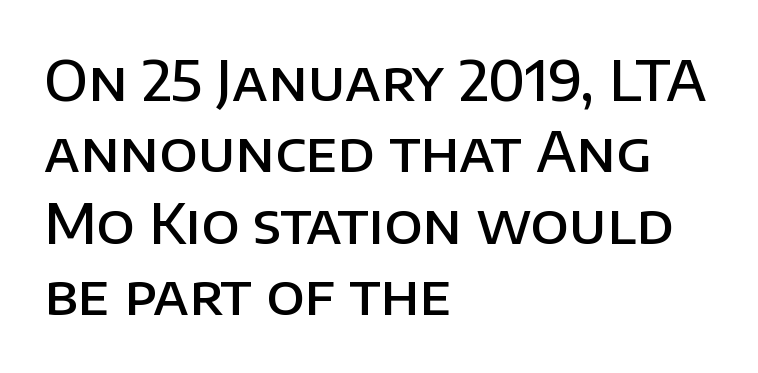
A bare baseline throughout the passage. Inter-character spacing is left at the font's built-in metrics. The characters display no serif detailing; their extremities are plain. A semibold gives these letters moderate extra thickness, short of bold.
